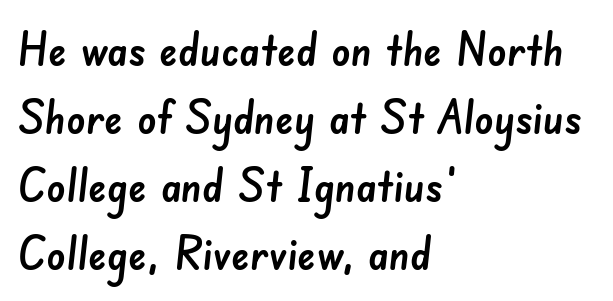
Q: Is the typeface a serif or a sans-serif typeface? A: Sans-serif.
Q: Is the text underlined? A: No.
Q: How is the paragraph aligned? A: Left-aligned.
Q: Is the spacing between letters normal or unusually wide? A: Normal.
Q: Is the spacing between lines tight, normal or loose? A: Normal.
Q: Width (condensed, normal, or wide)? A: Normal.
Q: Stroke contrast? A: Low.
Q: x-height? A: Small.
Q: Monospaced? A: No.
